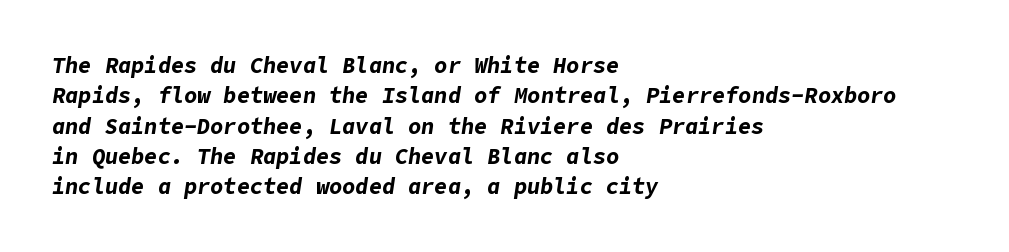
The space directly below the letters is spotless. Students, note that the glyphs here touch the page at normal intervals. The letters are bold, with thick, heavy strokes. The lines in this sample share a left origin and differ only in where they stop. There's an unmistakable incline to the writing here. Normally led — the rows are evenly, conventionally spaced.
